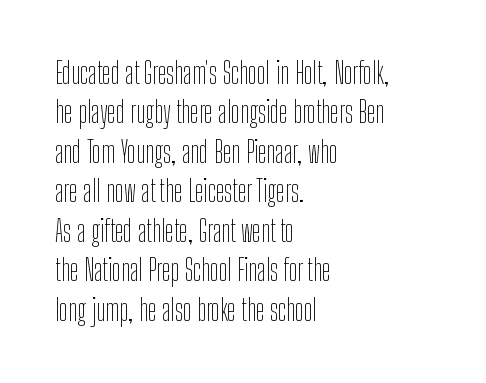
The image shows 29 px thin, condensed sans-serif type, upright; set left-aligned, normal line spacing (1.36x), normal letter spacing, not underlined; low stroke contrast and a medium x-height.
